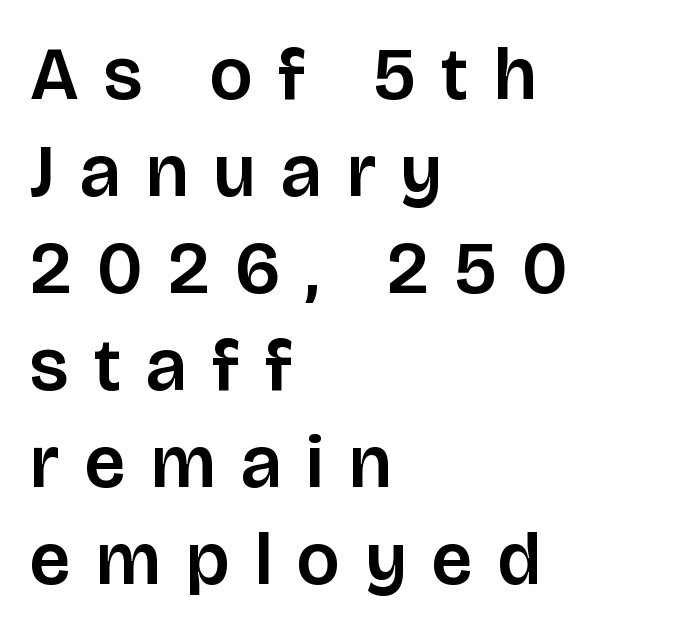
{"serif": "no", "italic": "no", "width": "normal", "stroke_contrast": "low", "x_height": "large", "monospaced": "no", "underline": "no", "align": "left", "line_spacing": "normal", "line_spacing_ratio": 1.31, "letter_spacing": "wide", "letter_spacing_em": 0.35, "glyph_px": 74}
